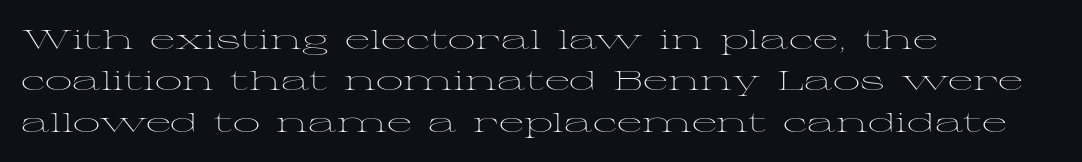
The image shows 27 px text type, upright; set left-aligned, normal line spacing (1.53x), normal letter spacing, not underlined.
